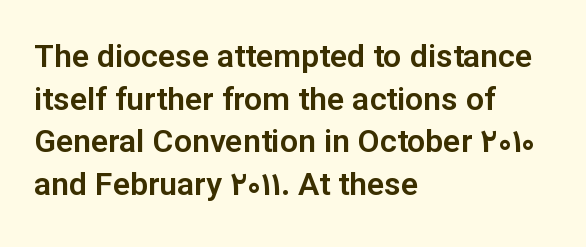
The image shows 32 px sans-serif type, upright; set left-aligned, normal line spacing (1.33x), normal letter spacing, not underlined; low stroke contrast and a medium x-height.
